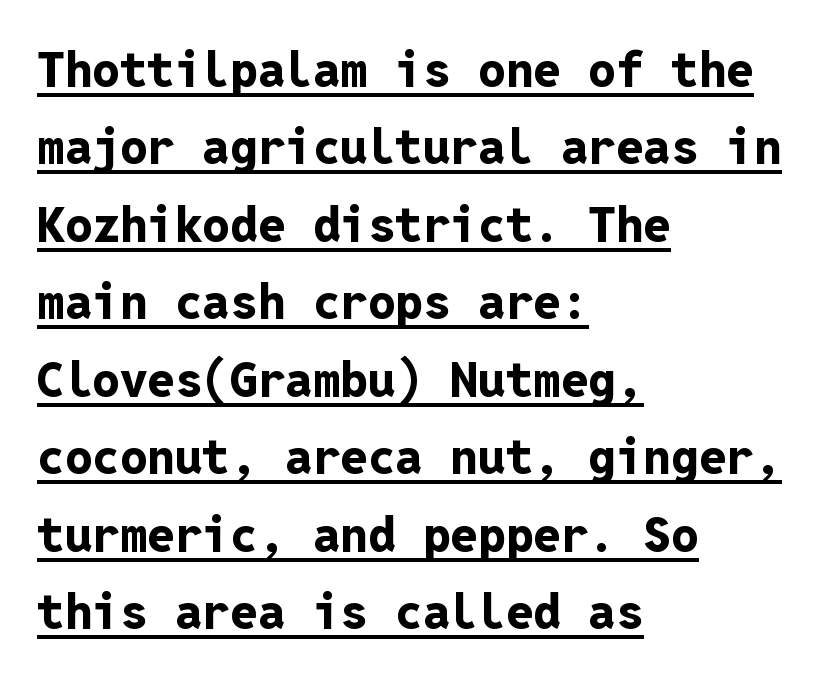
The paragraph shown leans on its left margin. The face used here is rendered with its standard letterfit. The sample has been set heavy, in full bold. Baseline-to-baseline distance is the conventional proportion of letter height. Looks like terminal output: every glyph gets an equal slot.
